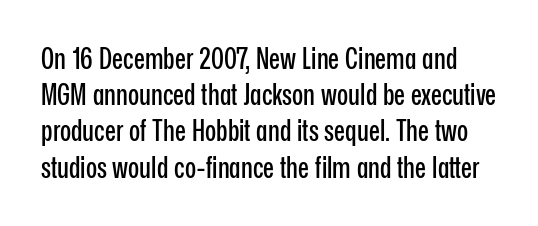
The image shows 29 px condensed sans-serif type, upright; set normal line spacing (1.25x), normal letter spacing, not underlined; low stroke contrast and a medium x-height.
